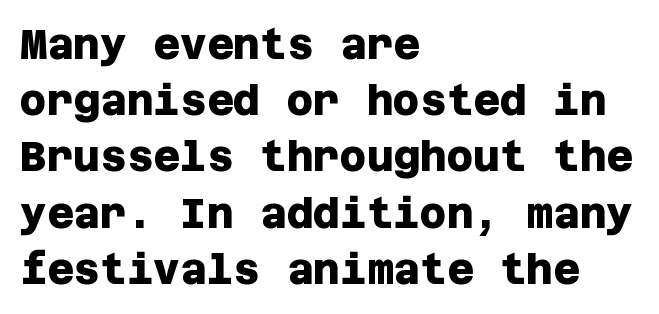
The image shows 41 px heavy sans-serif type; set left-aligned, normal line spacing (1.37x), normal letter spacing, not underlined; low stroke contrast and a large x-height.
